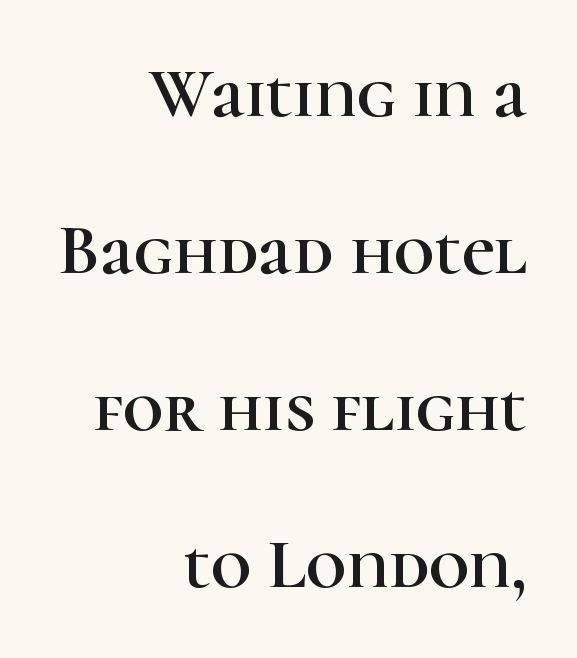
Q: Is the text italic (slanted)? A: No, it is upright.
Q: Is the typeface a serif or a sans-serif typeface? A: Serif.
Q: Is the text underlined? A: No.
Q: How is the paragraph aligned? A: Right-aligned.
Q: Is the spacing between letters normal or unusually wide? A: Normal.
Q: Is the spacing between lines tight, normal or loose? A: Loose.
Q: Width (condensed, normal, or wide)? A: Normal.
Q: Stroke contrast? A: High.
Q: x-height? A: Medium.
Q: Monospaced? A: No.
